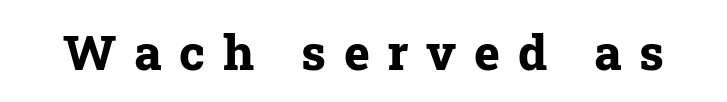
{"serif": "yes", "italic": "no", "bold": "yes", "weight": "bold", "width": "normal", "stroke_contrast": "low", "x_height": "medium", "monospaced": "no", "underline": "no", "letter_spacing": "wide", "letter_spacing_em": 0.36, "glyph_px": 49}
